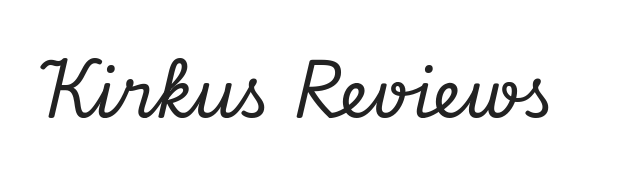
Caption: standard tracking, unaltered. The passage shown is typed in a proportional face where columns would drift. Unmarked baselines from the first word to the last. The typeface chosen for these lines features serifs. Is the type slanted? Yes — the strokes lean at a clear angle.
